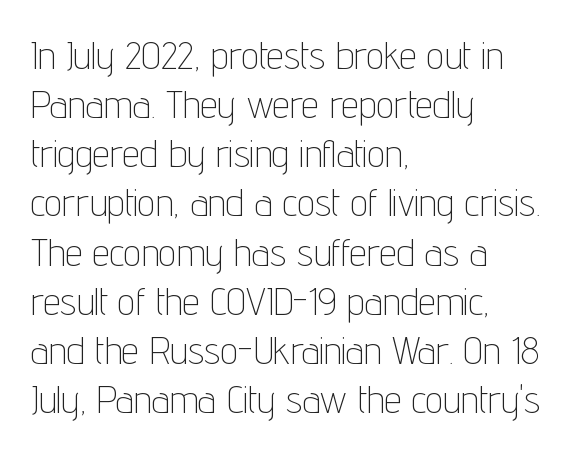
{"serif": "no", "italic": "no", "bold": "no", "weight": "thin", "width": "condensed", "stroke_contrast": "low", "x_height": "medium", "monospaced": "no", "underline": "no", "align": "left", "line_spacing": "normal", "line_spacing_ratio": 1.26, "letter_spacing": "normal", "letter_spacing_em": 0.0, "glyph_px": 39}
